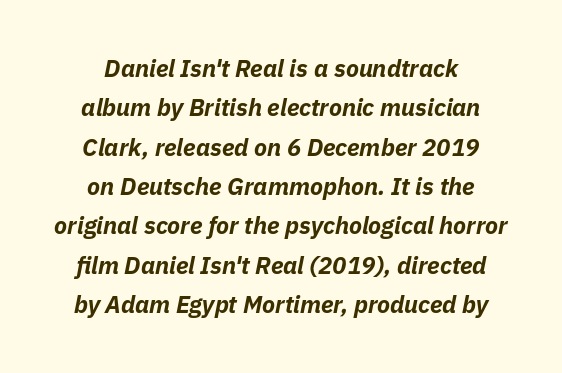
Letter spacing: default. These lines are centered, leaving both edges ragged. Thick stems and heavy bowls — unmistakably bold. Quick note: underline off.
